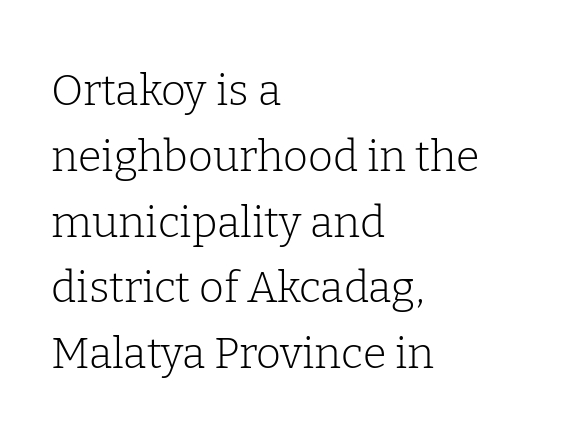
{"serif": "yes", "italic": "no", "bold": "no", "weight": "light", "width": "normal", "stroke_contrast": "low", "x_height": "medium", "monospaced": "no", "underline": "no", "align": "left", "line_spacing": "normal", "line_spacing_ratio": 1.53, "letter_spacing": "normal", "letter_spacing_em": 0.0, "glyph_px": 43}
